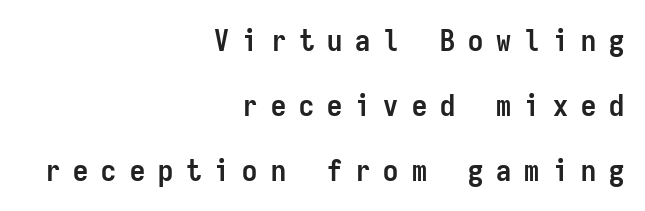
{"serif": "no", "italic": "no", "bold": "yes", "weight": "semibold", "width": "condensed", "stroke_contrast": "low", "x_height": "medium", "monospaced": "yes", "underline": "no", "align": "right", "line_spacing": "loose", "line_spacing_ratio": 2.16, "letter_spacing": "wide", "letter_spacing_em": 0.44, "glyph_px": 30}
